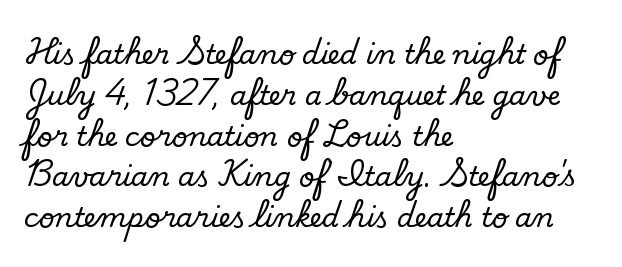
{"bold": "no", "underline": "no", "align": "left", "line_spacing": "normal", "line_spacing_ratio": 1.51, "letter_spacing": "normal", "letter_spacing_em": 0.0, "glyph_px": 27}
